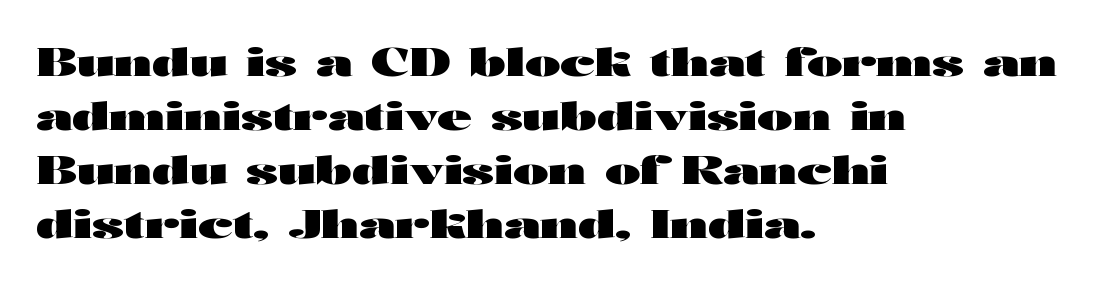
The image shows 38 px heavy, wide type, upright; set left-aligned, normal line spacing (1.42x), normal letter spacing, not underlined; high stroke contrast and a medium x-height.
